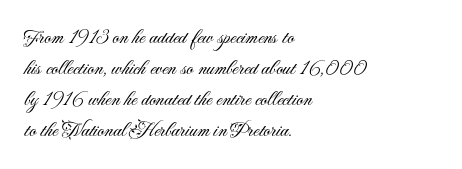
{"bold": "no", "underline": "no", "align": "left", "line_spacing": "normal", "line_spacing_ratio": 1.47, "letter_spacing": "normal", "letter_spacing_em": 0.0, "glyph_px": 21}
